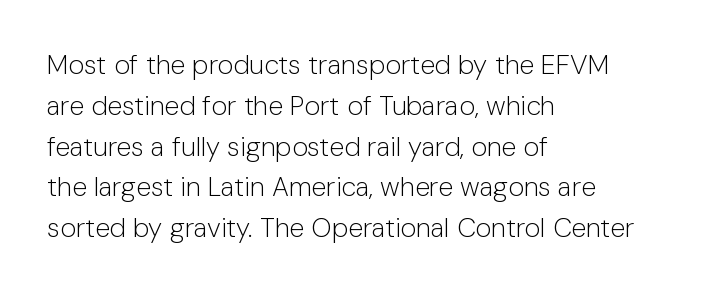
The image shows 27 px text type, upright; set left-aligned, normal line spacing (1.51x), normal letter spacing, not underlined.
